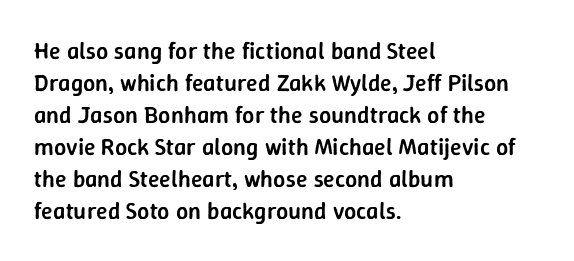
The image shows 24 px text type, upright; set left-aligned, normal line spacing (1.33x), normal letter spacing, not underlined.
